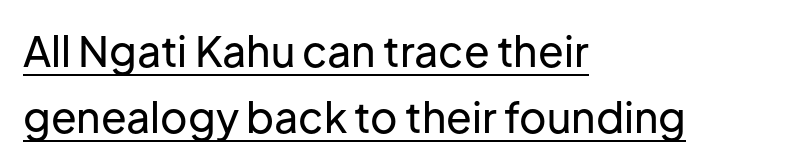
The image shows 42 px sans-serif type, upright; set left-aligned, normal line spacing (1.58x), normal letter spacing, underlined; low stroke contrast and a medium x-height.
